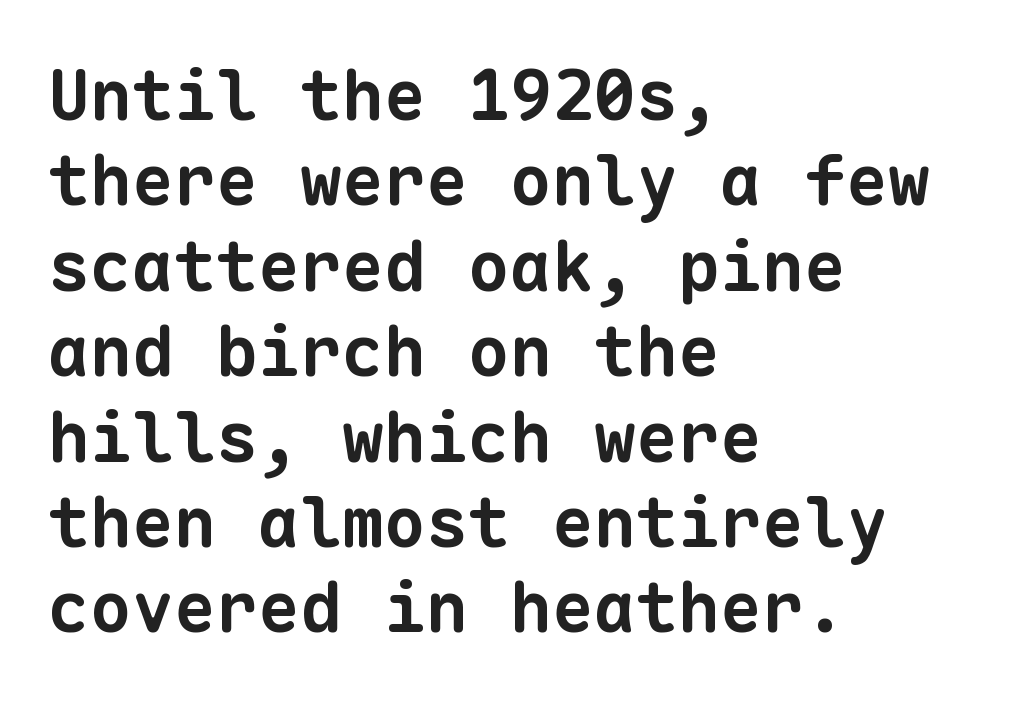
{"serif": "no", "bold": "yes", "weight": "bold", "width": "normal", "stroke_contrast": "low", "x_height": "medium", "monospaced": "yes", "underline": "no", "align": "left", "line_spacing_ratio": 1.22, "letter_spacing": "normal", "letter_spacing_em": 0.0, "glyph_px": 70}
